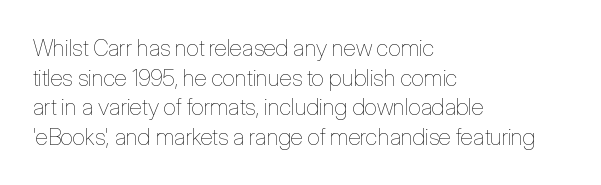
The image shows 23 px text type, upright; set left-aligned, normal line spacing (1.29x), normal letter spacing, not underlined.
